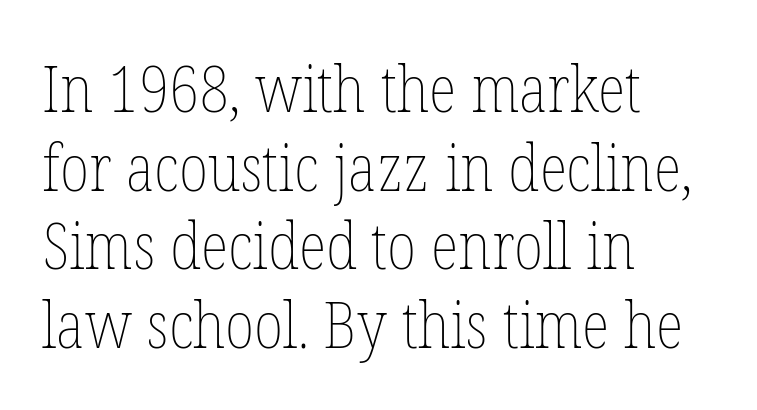
Q: Is the text bold? A: No.
Q: Is the text italic (slanted)? A: No, it is upright.
Q: Is the text underlined? A: No.
Q: How is the paragraph aligned? A: Left-aligned.
Q: Is the spacing between letters normal or unusually wide? A: Normal.
Q: Width (condensed, normal, or wide)? A: Condensed.
Q: Stroke contrast? A: Low.
Q: x-height? A: Medium.
Q: Monospaced? A: No.
